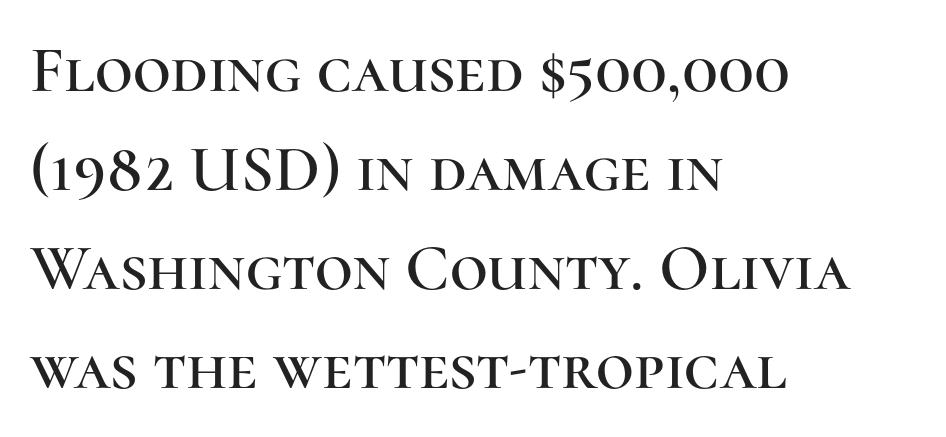
The image shows 66 px serif type, upright; set left-aligned, normal line spacing (1.5x), normal letter spacing, not underlined; high stroke contrast and a medium x-height.
